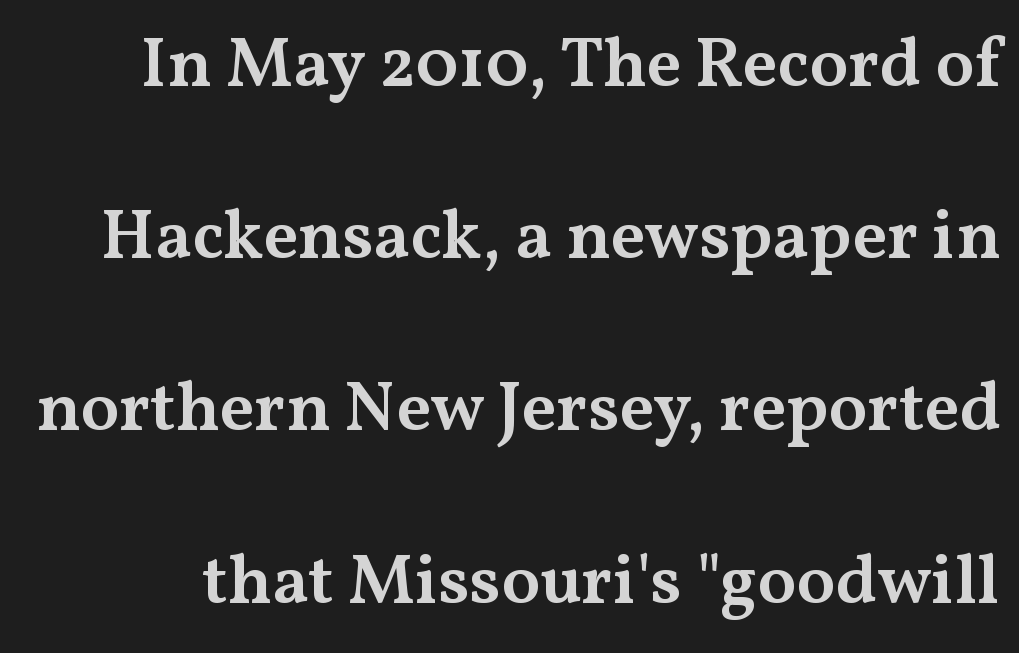
Emphasis by weight is partial: semibold. Do the characters align in a grid? No, the font is proportional. Do the letters lean? They stand straight. The space directly below the letters is spotless. Here the glyphs are tracked normally, forming tight word shapes. Summary of vertical rhythm: relaxed, with wide interline spacing.
